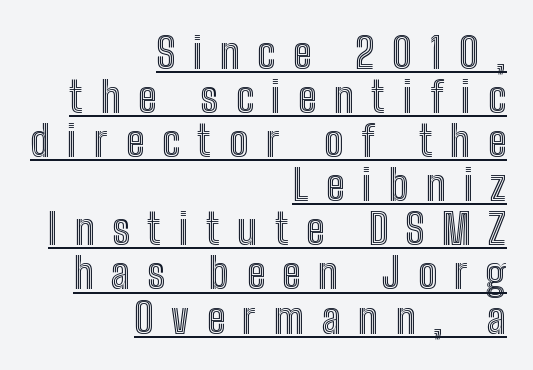
The image shows 42 px condensed type, upright; set right-aligned, tight line spacing (1.05x), unusually wide letter spacing (+0.42 em), underlined; a medium x-height.
